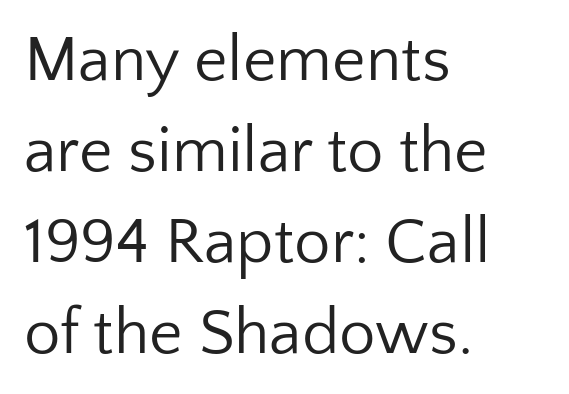
Q: Is the text bold? A: No.
Q: Is the text italic (slanted)? A: No, it is upright.
Q: Is the typeface a serif or a sans-serif typeface? A: Sans-serif.
Q: Is the text underlined? A: No.
Q: How is the paragraph aligned? A: Left-aligned.
Q: Is the spacing between letters normal or unusually wide? A: Normal.
Q: Is the spacing between lines tight, normal or loose? A: Normal.
Q: Width (condensed, normal, or wide)? A: Normal.
Q: Stroke contrast? A: Low.
Q: x-height? A: Medium.
Q: Monospaced? A: No.
